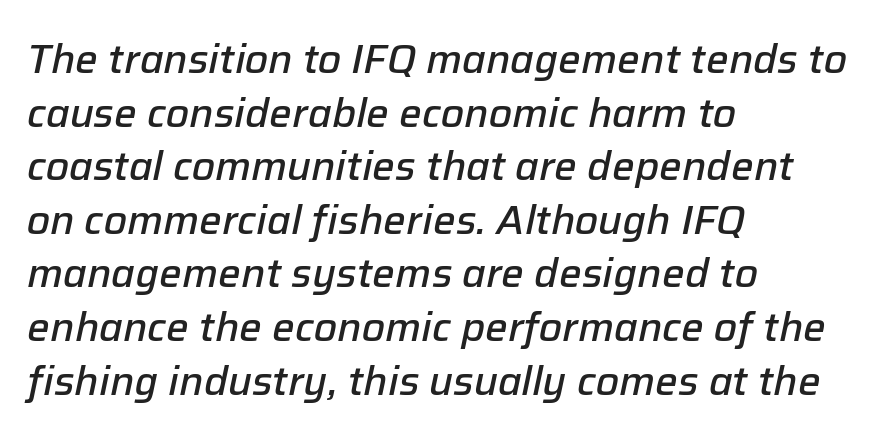
The image shows 40 px semibold type, italic (leaning right); set left-aligned, normal line spacing (1.34x), normal letter spacing, not underlined; low stroke contrast and a medium x-height.
